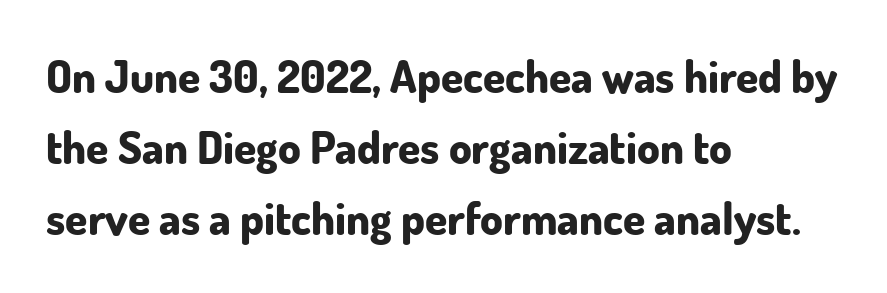
{"serif": "no", "italic": "no", "bold": "yes", "weight": "bold", "width": "normal", "stroke_contrast": "low", "x_height": "small", "monospaced": "no", "underline": "no", "align": "left", "line_spacing": "normal", "line_spacing_ratio": 1.58, "letter_spacing": "normal", "letter_spacing_em": 0.0, "glyph_px": 45}
